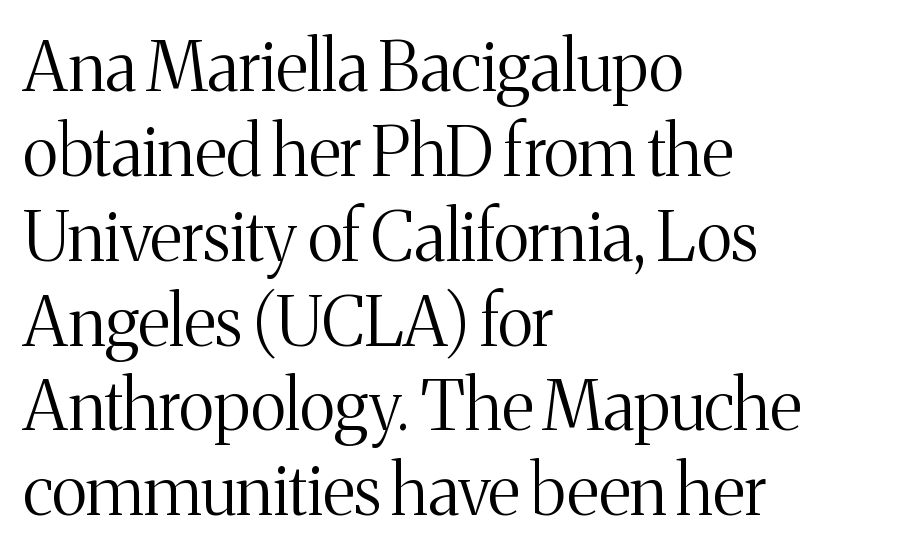
Q: Is the text bold? A: No.
Q: Is the text italic (slanted)? A: No, it is upright.
Q: Is the typeface a serif or a sans-serif typeface? A: Serif.
Q: Is the text underlined? A: No.
Q: How is the paragraph aligned? A: Left-aligned.
Q: Is the spacing between letters normal or unusually wide? A: Normal.
Q: Width (condensed, normal, or wide)? A: Normal.
Q: Stroke contrast? A: Medium.
Q: x-height? A: Medium.
Q: Monospaced? A: No.
